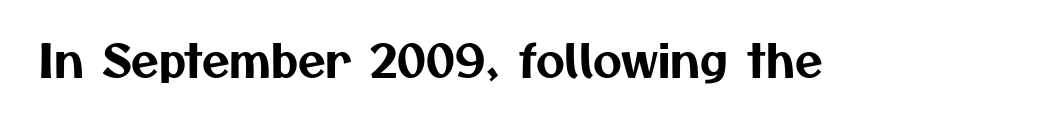
{"serif": "no", "width": "normal", "stroke_contrast": "medium", "x_height": "medium", "monospaced": "no", "underline": "no", "letter_spacing": "normal", "letter_spacing_em": 0.0, "glyph_px": 45}
